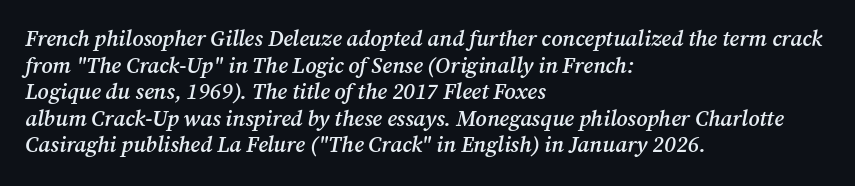
Plain, unruled lines of type. In terms of posture, this sample is oblique. Caption: semibold face, moderately heavy strokes. The face used here is rendered with its standard letterfit. The rag falls on the right side of this text block.
